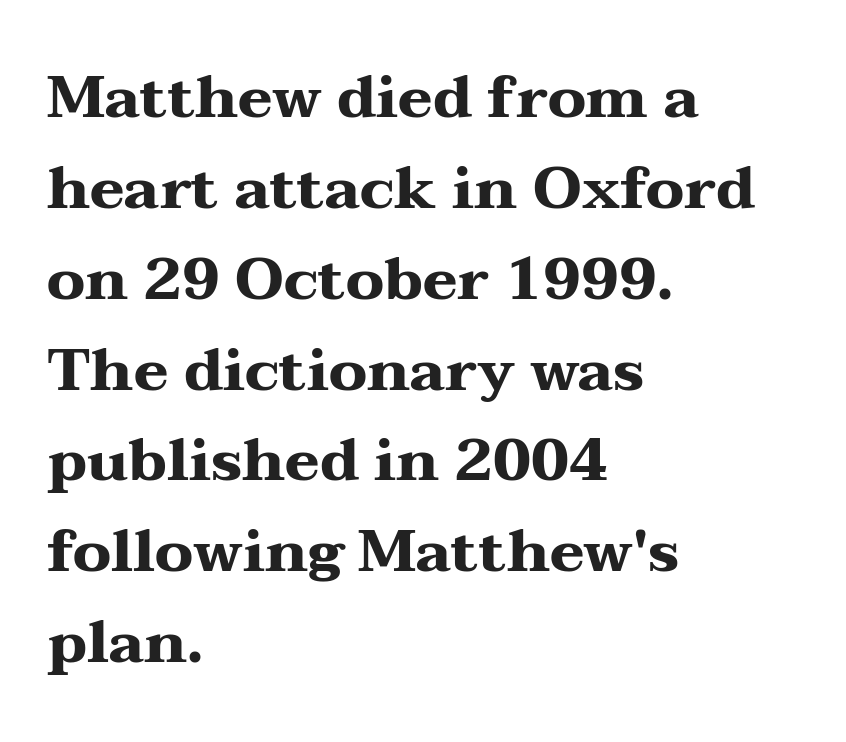
{"serif": "yes", "italic": "no", "bold": "yes", "weight": "heavy", "width": "wide", "stroke_contrast": "medium", "x_height": "medium", "monospaced": "no", "underline": "no", "align": "left", "line_spacing": "normal", "line_spacing_ratio": 1.54, "letter_spacing": "normal", "letter_spacing_em": 0.0, "glyph_px": 59}
